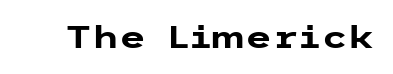
The type family on display is of the sans-serif kind. Rendered with straight, roman letterforms. Weight check: bold — yes, fully. The string is rendered with underlining switched off. This sample uses plain, unmodified letter spacing.
